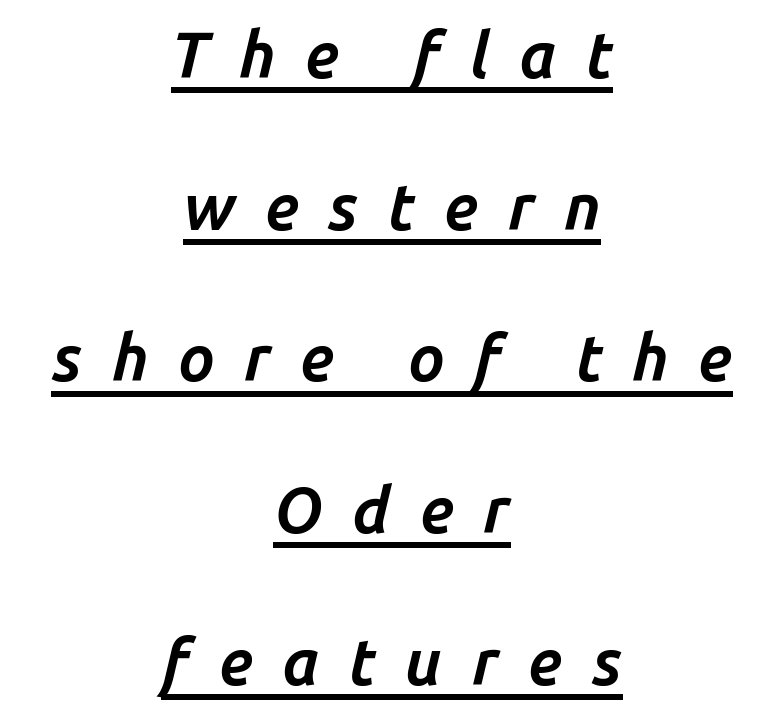
Q: Is the text bold? A: Yes.
Q: Is the text italic (slanted)? A: Yes, it leans right by about 14 degrees.
Q: Is the text underlined? A: Yes.
Q: How is the paragraph aligned? A: Centered.
Q: Is the spacing between letters normal or unusually wide? A: Unusually wide.
Q: Is the spacing between lines tight, normal or loose? A: Loose.
Q: Width (condensed, normal, or wide)? A: Normal.
Q: Stroke contrast? A: Low.
Q: x-height? A: Medium.
Q: Monospaced? A: No.
